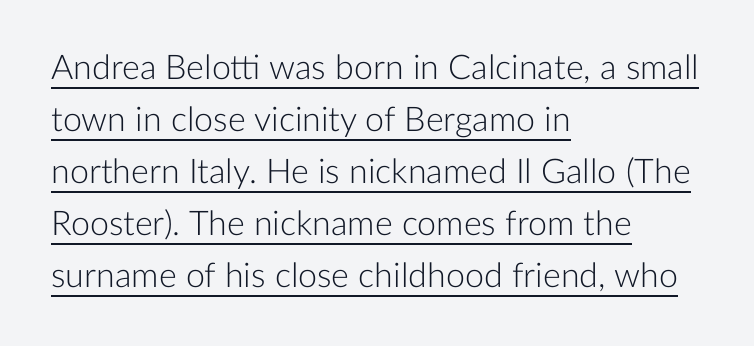
The letters carry no serifs — their stems end cleanly without finishing strokes. The letters stand upright; this is a roman face. On a weight scale, this lands at 450 or below. These lines are rendered in a variable-pitch font. Every row of glyphs begins at an identical x-position on the left. Each line of the rendering has a horizontal stroke beneath the glyphs.
